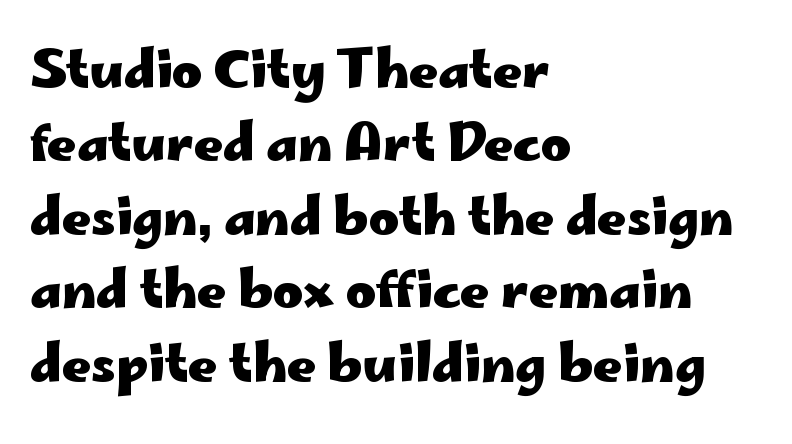
In terms of letterform style, serifs are entirely absent. Looks like regular typesetting: each glyph gets only the width it needs. You could call the tracking neutral — neither tight nor loose. Style check: upright.
